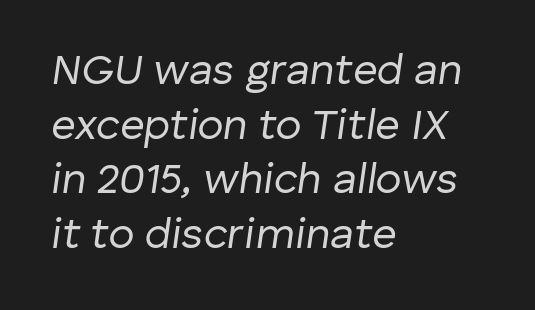
The lines sit at an ordinary, default distance from one another. Words appear dense and cohesive because spacing is normal. The gap between lines stays unmarked. The weight tops out at a normal text grade. Slanted lettering throughout.
